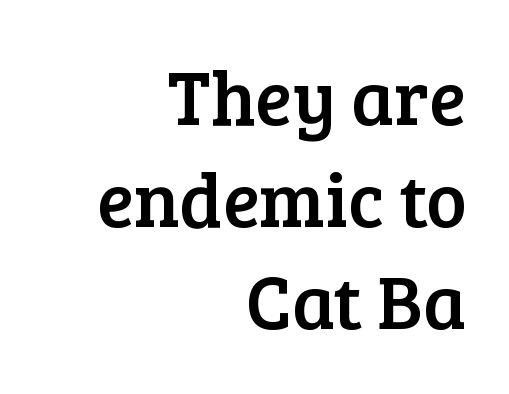
Q: Is the text italic (slanted)? A: No, it is upright.
Q: Is the typeface a serif or a sans-serif typeface? A: Serif.
Q: Is the text underlined? A: No.
Q: How is the paragraph aligned? A: Right-aligned.
Q: Is the spacing between letters normal or unusually wide? A: Normal.
Q: Is the spacing between lines tight, normal or loose? A: Normal.
Q: Width (condensed, normal, or wide)? A: Normal.
Q: Stroke contrast? A: Low.
Q: x-height? A: Medium.
Q: Monospaced? A: No.
